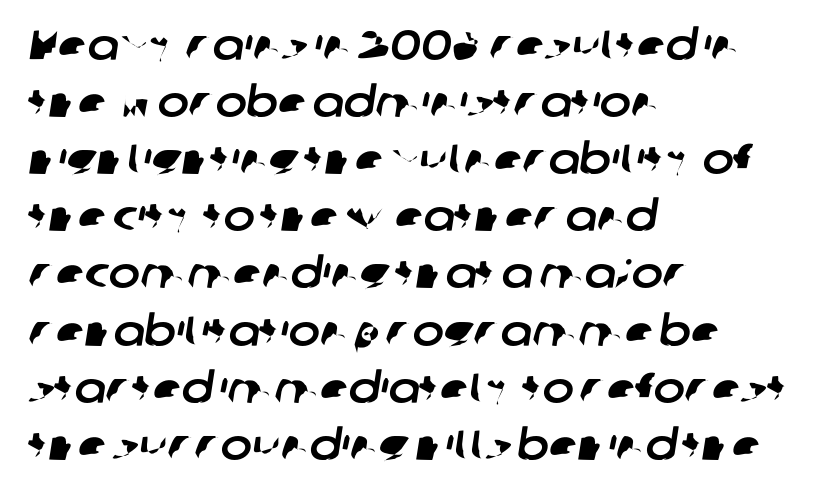
{"serif": "no", "width": "normal", "stroke_contrast": "low", "x_height": "medium", "monospaced": "no", "underline": "no", "align": "left", "line_spacing": "normal", "line_spacing_ratio": 1.36, "letter_spacing": "normal", "letter_spacing_em": 0.0, "glyph_px": 42}
